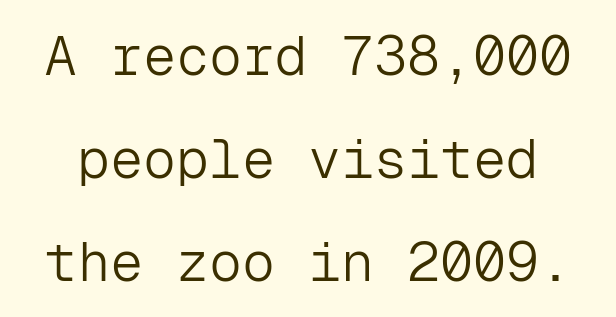
Letterform terminals end flat and unadorned throughout the passage. Here the designer chose a console-style face with uniform glyph widths. Heaviness? Minimal to ordinary, like unemphasized prose. Descender tails drop into unmarked territory. Glyph-to-glyph distance matches everyday printed text.
